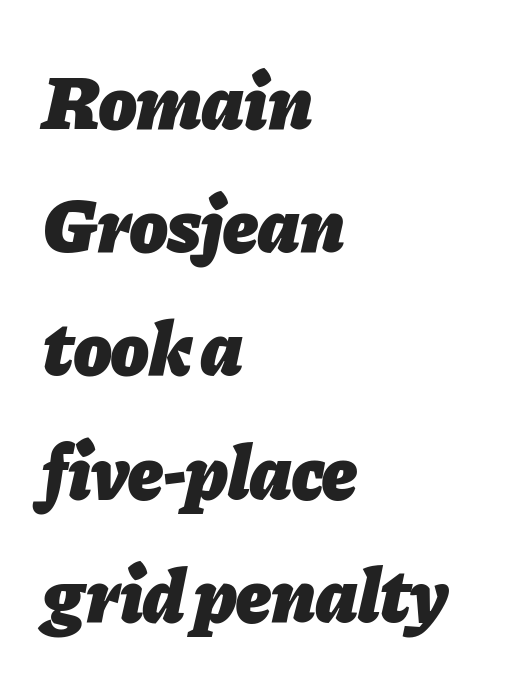
Short note: letters normally spaced. Casual observation: everything's shoved over to the left. Descenders hang freely into open space. Regarding leading, the lines here are spaced in the standard way. You could not count columns in this text — the font is proportionally spaced.
